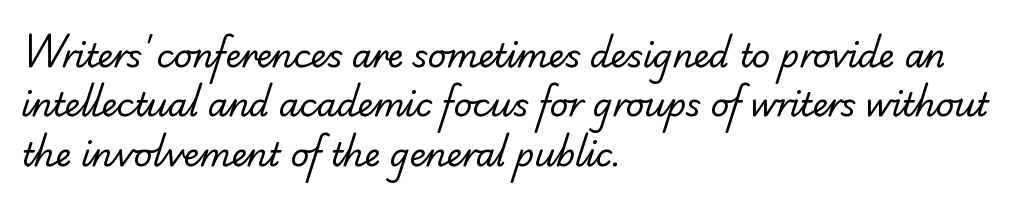
The image shows 32 px regular-weight serif type; set left-aligned, normal line spacing (1.54x), normal letter spacing, not underlined; low stroke contrast and a small x-height.
